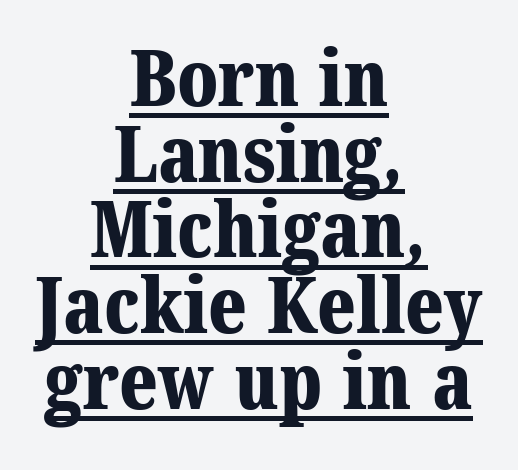
Q: Is the text bold? A: Yes.
Q: Is the typeface a serif or a sans-serif typeface? A: Serif.
Q: Is the text underlined? A: Yes.
Q: How is the paragraph aligned? A: Centered.
Q: Is the spacing between letters normal or unusually wide? A: Normal.
Q: Is the spacing between lines tight, normal or loose? A: Tight.
Q: Width (condensed, normal, or wide)? A: Normal.
Q: Stroke contrast? A: Medium.
Q: x-height? A: Medium.
Q: Monospaced? A: No.
